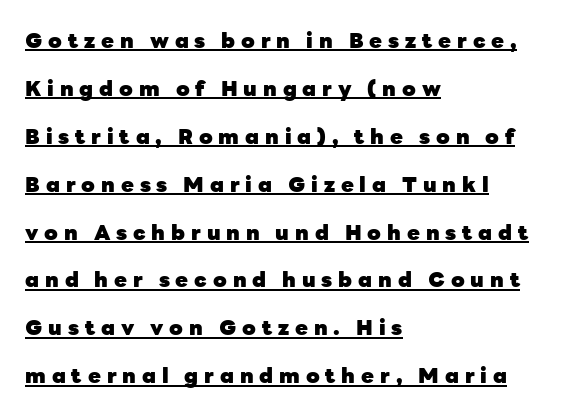
Widely set lines give the paragraph a tall, airy silhouette. Compared with undecorated copy, this sample adds a rule below the words. The ragged edge is on the right, which tells us the setting is flush left. I'd describe the lettering as bold — thick and assertive.
